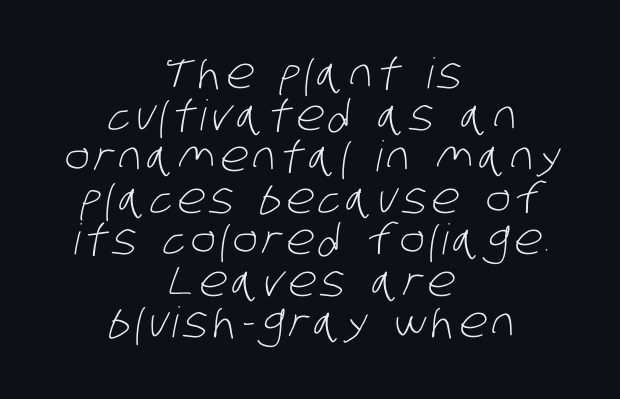
Each row of text sits above clean, open space. The passage shown is not bold in any degree. Which margin do the lines hug? Neither — every line sits in the middle. Summary of vertical rhythm: compact, with narrow interline spacing. Classification — sans serif.
